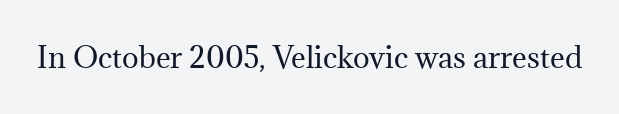
What stands out about the letter spacing? Nothing — it is the standard amount. Vertical strokes here are truly vertical. Anything drawn beneath the words? Only blank space. Is this a fixed-width face? No — the glyphs have proportional, varying widths. The characters display serif detailing at their extremities.
